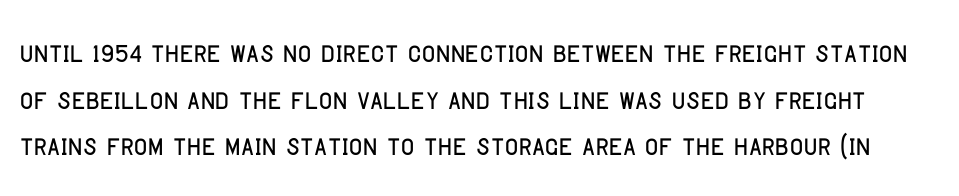
Q: Is the text italic (slanted)? A: No, it is upright.
Q: Is the typeface a serif or a sans-serif typeface? A: Sans-serif.
Q: Is the text underlined? A: No.
Q: Is the spacing between letters normal or unusually wide? A: Normal.
Q: Is the spacing between lines tight, normal or loose? A: Normal.
Q: Width (condensed, normal, or wide)? A: Condensed.
Q: Stroke contrast? A: Low.
Q: x-height? A: Large.
Q: Monospaced? A: No.
